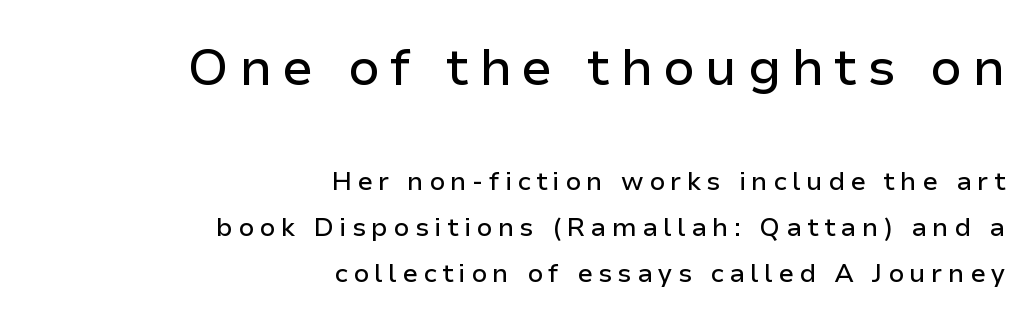
Which chunk is bigger? The first one — the top block dwarfs the bottom. Does the type have serifs? No, each stem ends abruptly. The lettering stays uniformly vertical, giving the passage a roman look. Is this a fixed-width face? No — the glyphs have proportional, varying widths. Horizontally, the lines are justified to the trailing edge only. Display-style spreading of the glyphs; the letterfit is very open.
